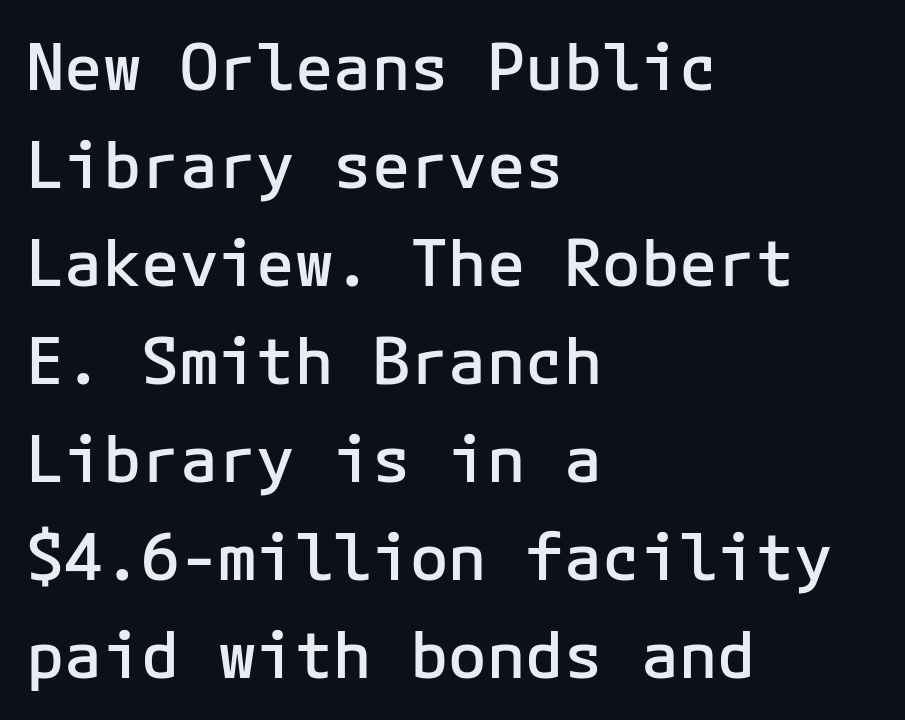
Think of a typewriter: that constant character pitch is what you see here. A typesetter would call this zero additional tracking. Caption: multi-line text, flush left, ragged right. Unlike a traditional serif, this face leaves its strokes unadorned. When letters stand straight like this, we call the style roman or upright.
